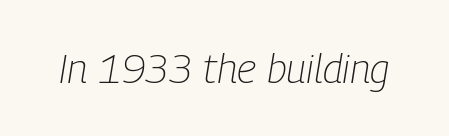
Q: Is the text bold? A: No.
Q: Is the text italic (slanted)? A: Yes, it leans right by about 9 degrees.
Q: Is the text underlined? A: No.
Q: Is the spacing between letters normal or unusually wide? A: Normal.
Q: Width (condensed, normal, or wide)? A: Condensed.
Q: Stroke contrast? A: Low.
Q: x-height? A: Medium.
Q: Monospaced? A: No.
